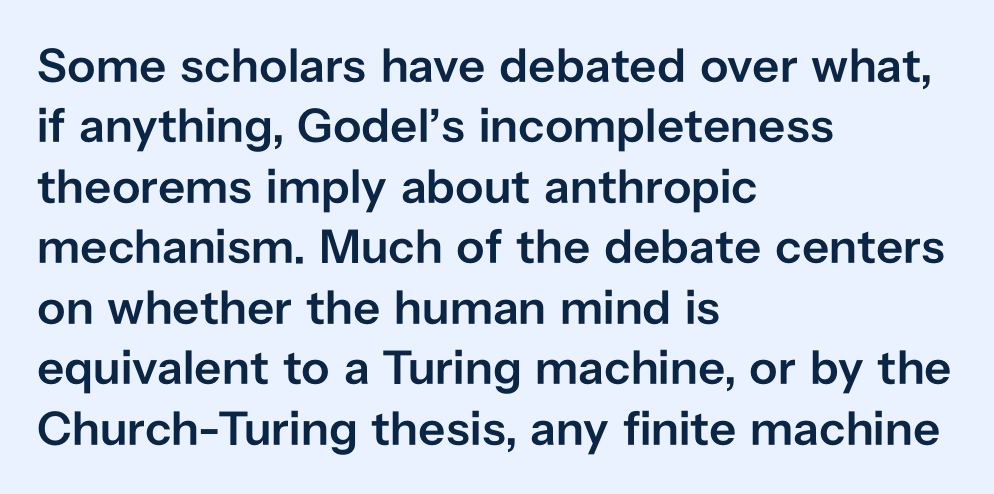
The image shows 48 px semibold sans-serif type, upright; set left-aligned, normal line spacing (1.26x), normal letter spacing, not underlined; low stroke contrast and a medium x-height.
